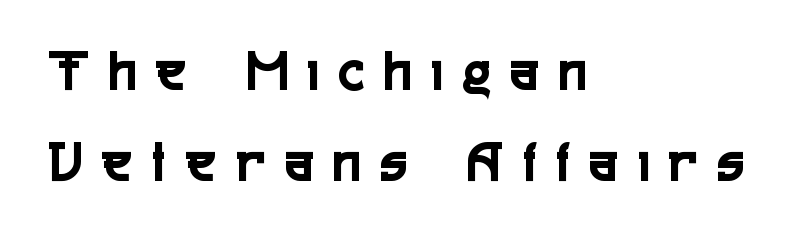
Here the designer chose a conventional face with non-uniform glyph widths. The axis of the letterforms is exactly vertical. The passage is arranged the way most books set body copy — flush left. Plain, unruled lines of type.
